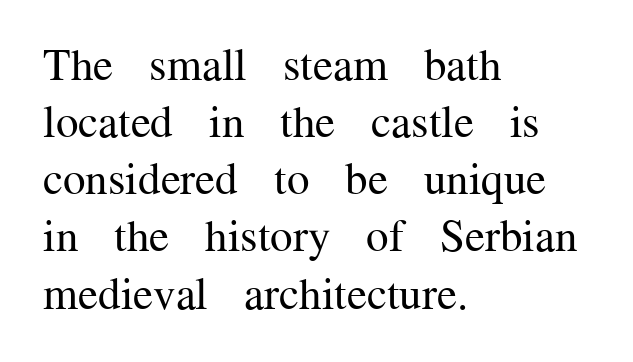
The image shows 45 px regular-weight serif type, upright; set left-aligned, normal line spacing (1.27x), normal letter spacing, not underlined; medium stroke contrast and a medium x-height.
